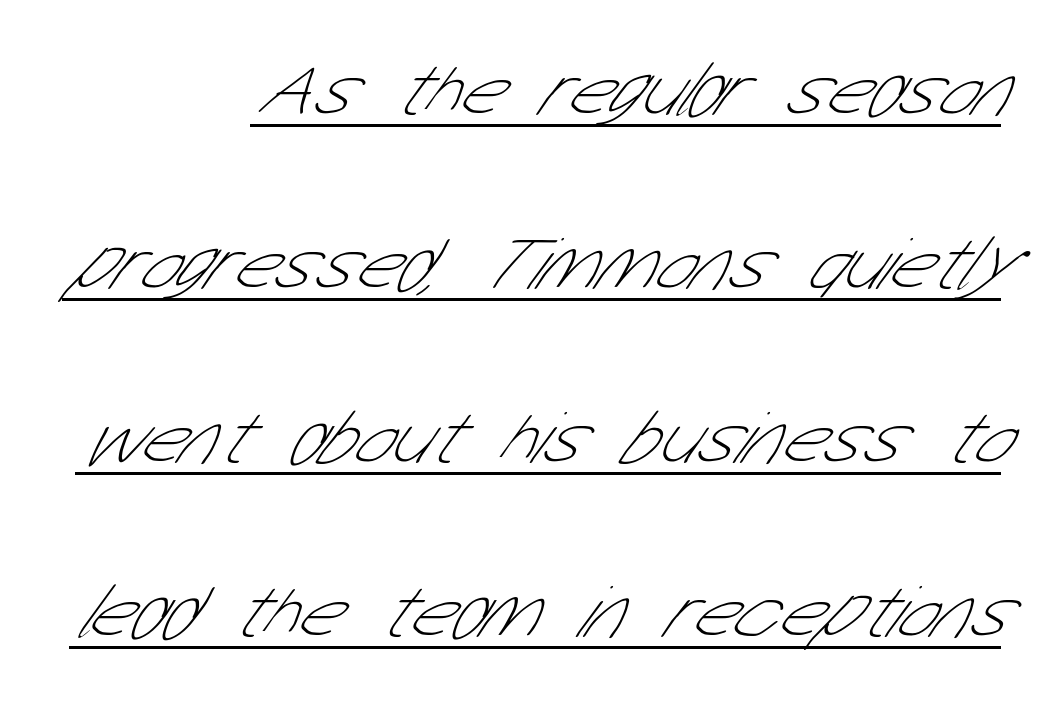
Q: Is the text bold? A: No.
Q: Is the typeface a serif or a sans-serif typeface? A: Sans-serif.
Q: Is the text underlined? A: Yes.
Q: How is the paragraph aligned? A: Right-aligned.
Q: Is the spacing between letters normal or unusually wide? A: Normal.
Q: Is the spacing between lines tight, normal or loose? A: Loose.
Q: Width (condensed, normal, or wide)? A: Condensed.
Q: Stroke contrast? A: Low.
Q: x-height? A: Medium.
Q: Monospaced? A: No.
